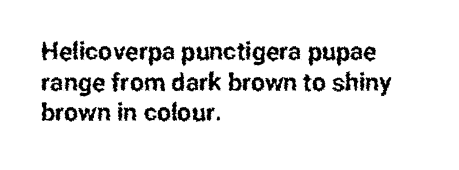
Which margin do the lines hug? The left one — the right edge is uneven. Bare-footed words on every line. Here the glyphs are tracked normally, forming tight word shapes. Does the lettering tilt? It doesn't — this is upright.
